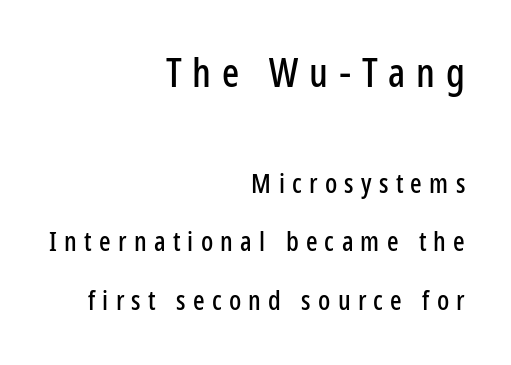
Q: Is the text italic (slanted)? A: No, it is upright.
Q: Is the typeface a serif or a sans-serif typeface? A: Sans-serif.
Q: Is the text underlined? A: No.
Q: How is the paragraph aligned? A: Right-aligned.
Q: Is the spacing between letters normal or unusually wide? A: Unusually wide.
Q: Is the spacing between lines tight, normal or loose? A: Loose.
Q: Which block of text is set in a larger size, the first (top) or the second (bottom)? A: The first (top) one.
Q: Width (condensed, normal, or wide)? A: Condensed.
Q: Stroke contrast? A: Low.
Q: x-height? A: Medium.
Q: Monospaced? A: No.
